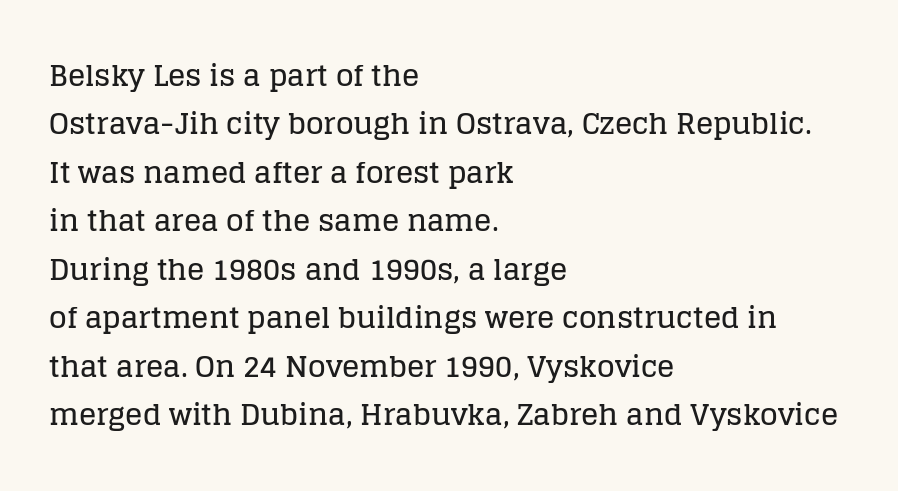
{"serif": "yes", "italic": "no", "width": "normal", "stroke_contrast": "low", "x_height": "large", "monospaced": "no", "underline": "no", "align": "left", "line_spacing": "normal", "line_spacing_ratio": 1.67, "letter_spacing": "normal", "letter_spacing_em": 0.0, "glyph_px": 29}
